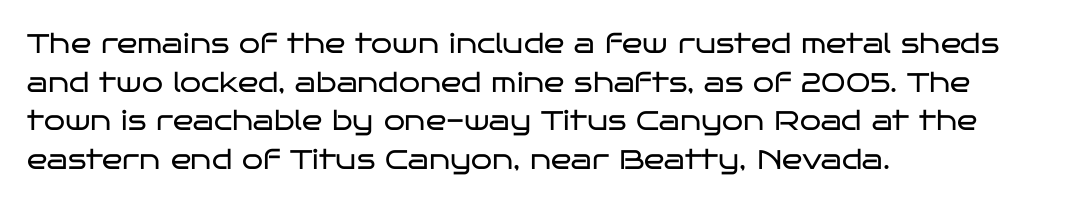
The image shows 27 px text type, upright; set left-aligned, normal line spacing (1.43x), normal letter spacing, not underlined.
